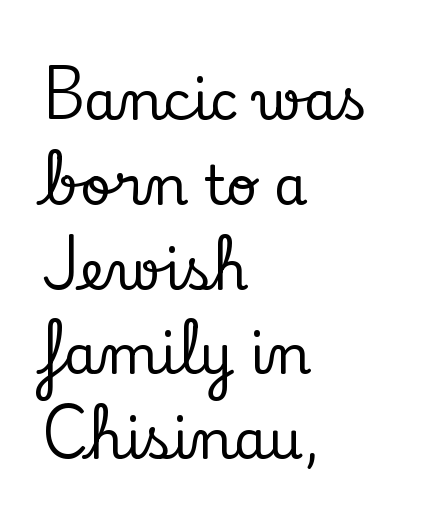
The image shows 54 px text type, upright; set left-aligned, normal line spacing (1.57x), normal letter spacing, not underlined; low stroke contrast and a small x-height.
